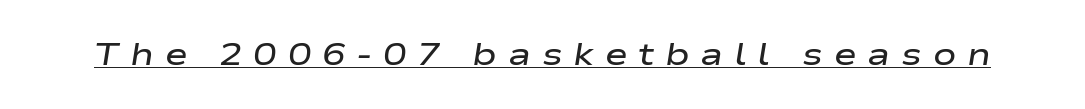
Q: Is the text bold? A: Semi-bold.
Q: Is the text italic (slanted)? A: Yes, it leans right by about 9 degrees.
Q: Is the text underlined? A: Yes.
Q: Is the spacing between letters normal or unusually wide? A: Unusually wide.
Q: Width (condensed, normal, or wide)? A: Wide.
Q: Stroke contrast? A: Low.
Q: x-height? A: Medium.
Q: Monospaced? A: No.
